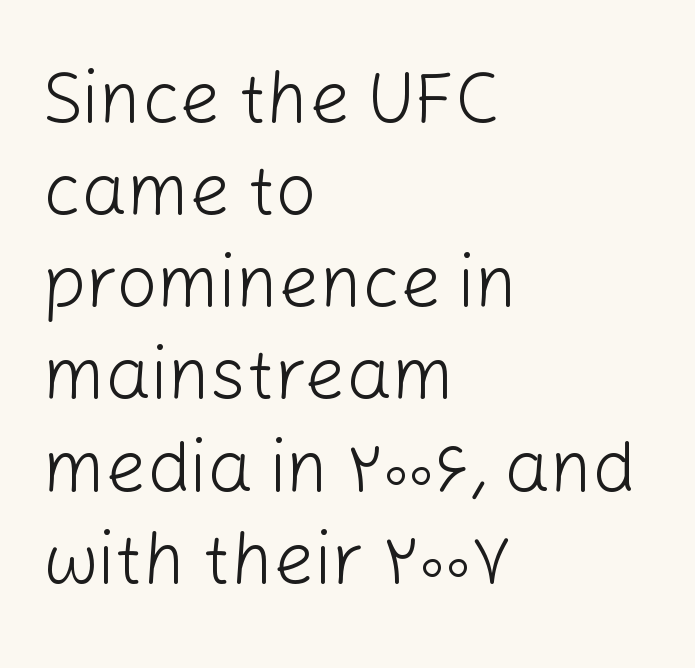
Characters follow at the spacing the type designer built in. If you drew a ruler down the left edge, every line would touch it. Here the designer chose a conventional face with non-uniform glyph widths. This is not heavy type; no bold has been used.
